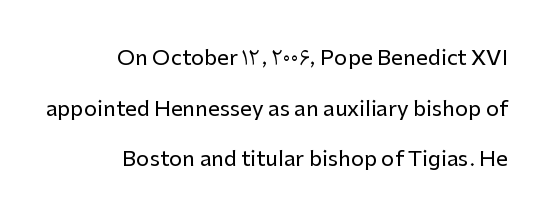
Right-aligned paragraph, ragged on the left. Nobody touched the tracking dial on this one. Only glyphs here, with clear space below each row. The lettering holds an erect, upright posture throughout. Leading is clearly above the norm, producing a sparse column.
